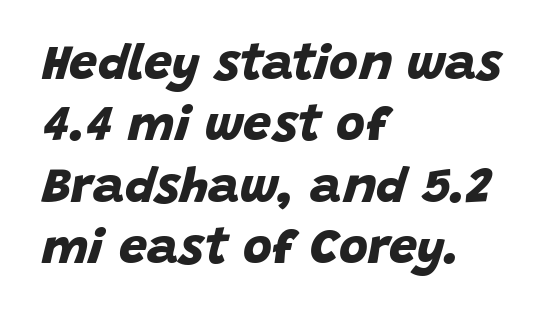
A full-strength bold gives these letters their thick strokes. Tracking here is standard; glyphs follow each other at the usual distance. This sample is left-justified, so line endings fall wherever the words run out. You could not count columns in this text — the font is proportionally spaced. Type without underlining. Regarding serifs, this sample does without them.
